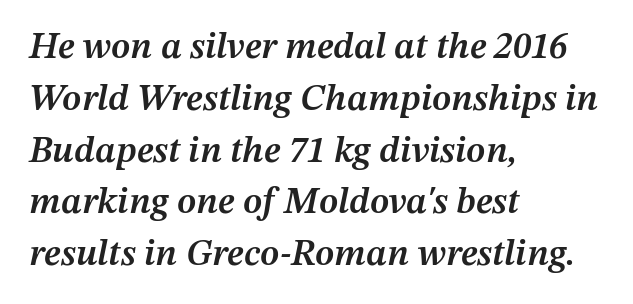
Students, this is semibold: more ink than regular, less than bold. How would I describe the line gaps? Plain and ordinary. A classic flush-left, rag-right setting is used for this passage. This sample has the flowing, uneven cadence of proportional lettering.
